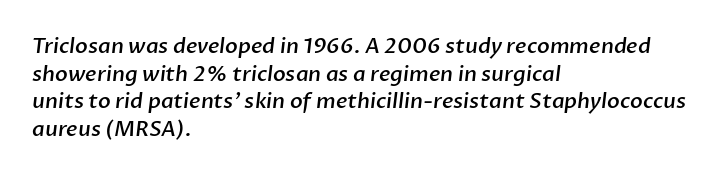
The image shows 21 px text type; set left-aligned, normal line spacing (1.31x), normal letter spacing, not underlined.
